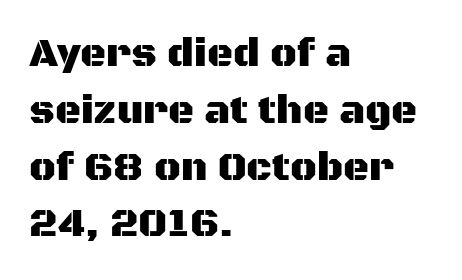
A typesetter would call this proportional, since set widths differ per character. Bare-footed words on every line. Honestly, the row spacing looks completely unremarkable. Short and long lines alike share a common starting point at left. To sum up the face: it is a sans, with no serifs. This sample uses plain, unmodified letter spacing.
